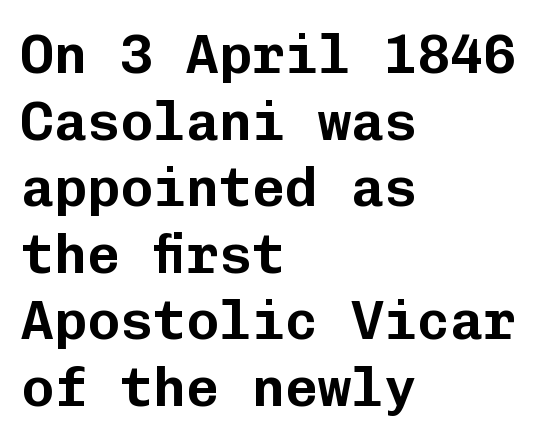
Q: Is the text italic (slanted)? A: No, it is upright.
Q: Is the typeface a serif or a sans-serif typeface? A: Sans-serif.
Q: Is the text underlined? A: No.
Q: How is the paragraph aligned? A: Left-aligned.
Q: Is the spacing between letters normal or unusually wide? A: Normal.
Q: Width (condensed, normal, or wide)? A: Normal.
Q: Stroke contrast? A: Low.
Q: x-height? A: Medium.
Q: Monospaced? A: Yes.
